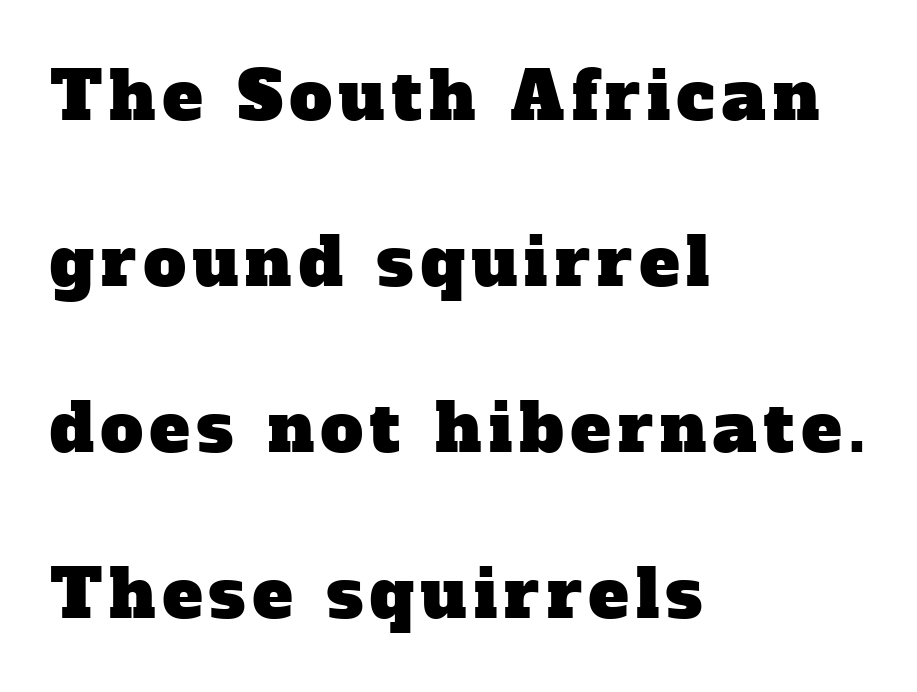
I'd call this a serif setting — the letters wear small feet. Each row of text sits above clean, open space. Leading is clearly above the norm, producing a sparse column. The passage shown is typed in a proportional face where columns would drift.
